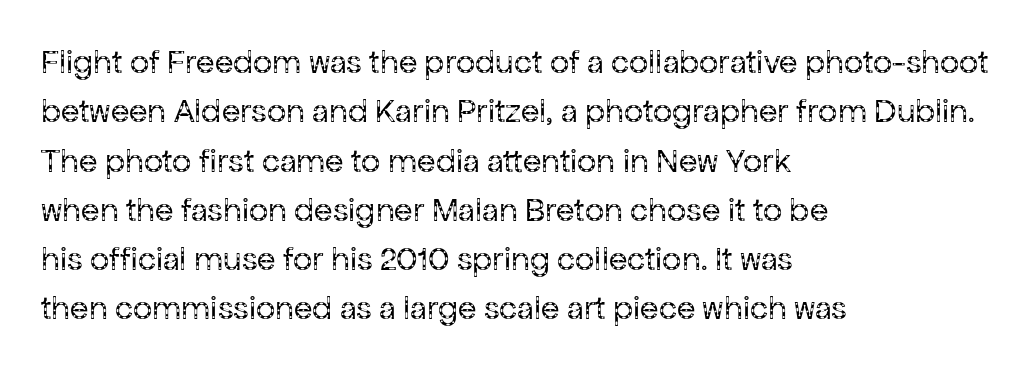
Q: Is the text bold? A: No.
Q: Is the text italic (slanted)? A: No, it is upright.
Q: Is the typeface a serif or a sans-serif typeface? A: Sans-serif.
Q: Is the text underlined? A: No.
Q: How is the paragraph aligned? A: Left-aligned.
Q: Is the spacing between letters normal or unusually wide? A: Normal.
Q: Is the spacing between lines tight, normal or loose? A: Normal.
Q: Width (condensed, normal, or wide)? A: Normal.
Q: Stroke contrast? A: Low.
Q: x-height? A: Medium.
Q: Monospaced? A: No.
